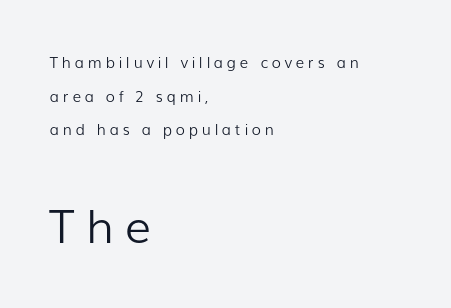
The image shows 46 px light sans-serif type, upright; set left-aligned, loose line spacing (2.25x), unusually wide letter spacing (+0.25 em), not underlined; the second (bottom) block is 3.07x larger; low stroke contrast and a medium x-height.
